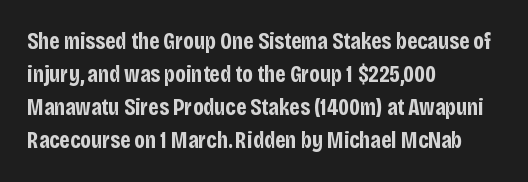
{"italic": "no", "bold": "yes", "underline": "no", "align": "left", "line_spacing": "normal", "line_spacing_ratio": 1.43, "letter_spacing": "normal", "letter_spacing_em": 0.0, "glyph_px": 23}
